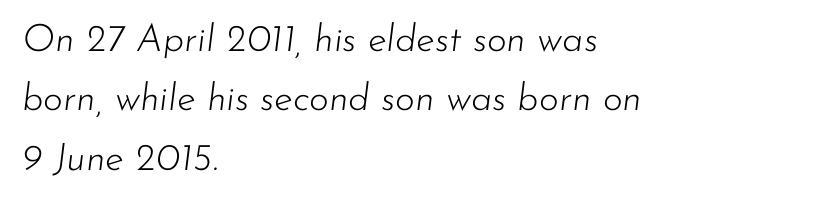
The image shows 38 px light type, italic (leaning right); set left-aligned, normal line spacing (1.56x), normal letter spacing, not underlined; low stroke contrast and a small x-height.
